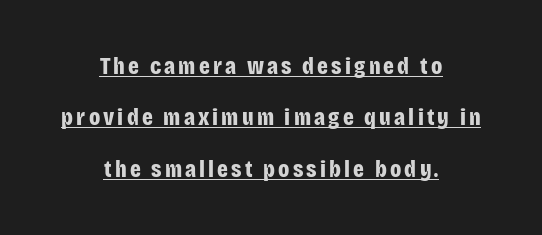
Like a heading marked for emphasis, these lines bear an underscore. The letters stand upright; this is a roman face. Successive baselines arrive slowly, with a big drop between each. Leftover space on each line is divided equally before and after the words.
